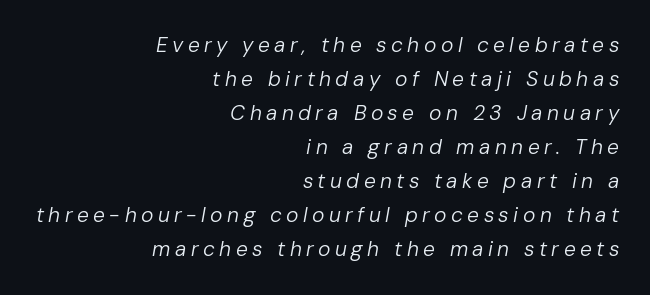
{"italic": "yes", "lean": "right", "slant_degrees": 10, "bold": "no", "underline": "no", "align": "right", "line_spacing": "normal", "line_spacing_ratio": 1.62, "letter_spacing": "wide", "letter_spacing_em": 0.21, "glyph_px": 21}
